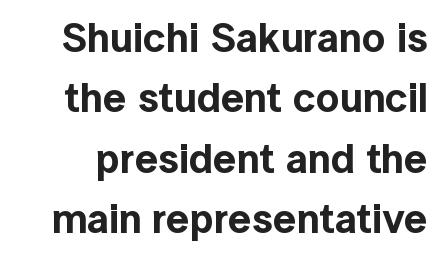
{"serif": "no", "italic": "no", "width": "normal", "x_height": "medium", "monospaced": "no", "underline": "no", "line_spacing": "normal", "line_spacing_ratio": 1.47, "letter_spacing": "normal", "letter_spacing_em": 0.0, "glyph_px": 41}
